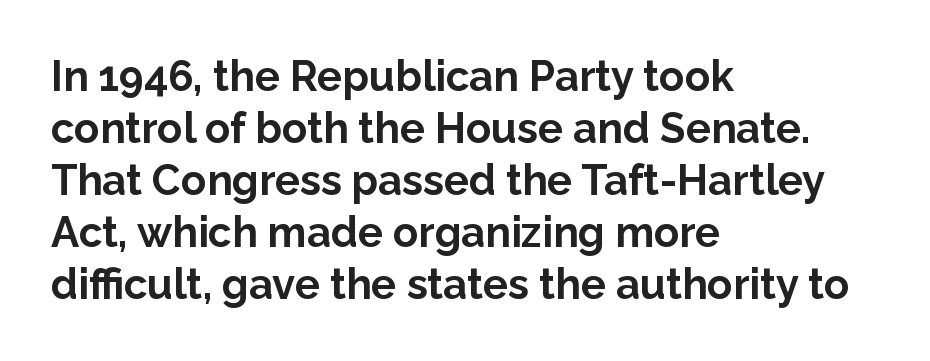
Unlike italic type, these characters show no tilt at all. The glyphs in this specimen are sans serif. Notice how the passage keeps a crisp vertical edge on the left only. Heft: maximum for text — a bold. Do the characters align in a grid? No, the font is proportional. A typesetter would call this zero additional tracking.
